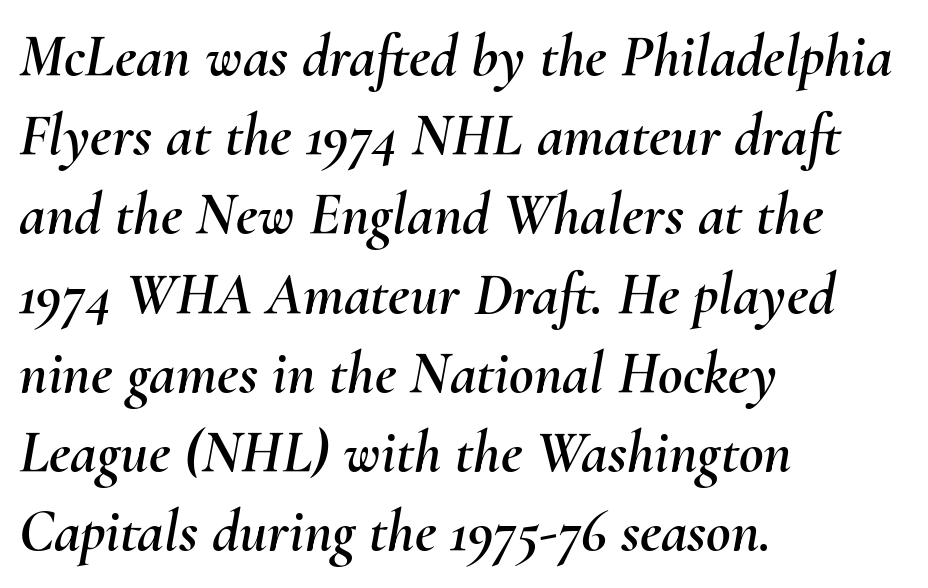
The image shows 60 px text type, italic (leaning right); set left-aligned, normal line spacing (1.32x), normal letter spacing, not underlined; medium stroke contrast and a small x-height.
